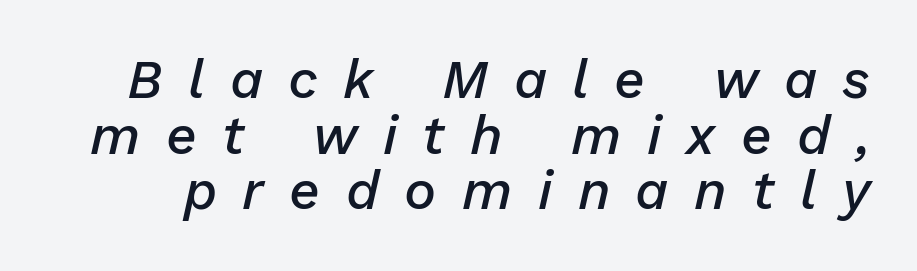
The image shows 54 px semibold type, italic (leaning right); set tight line spacing (1.03x), unusually wide letter spacing (+0.47 em), not underlined; low stroke contrast and a medium x-height.
